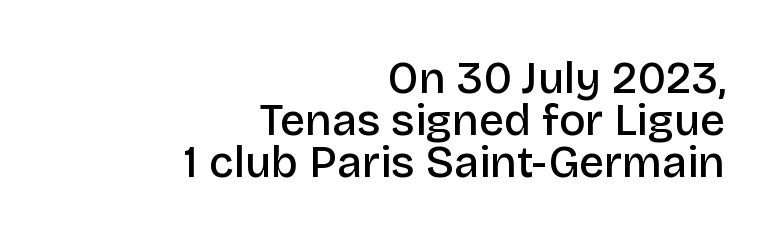
Nothing sits at the stroke ends, so this counts as sans-serif. The letters are semibold — heavier than regular but short of a full bold. Each new line begins almost immediately beneath the previous one. The space directly below the letters is spotless. Spacing between characters is what you'd get straight out of the box. Italic? Not at all — the glyphs are vertical.
